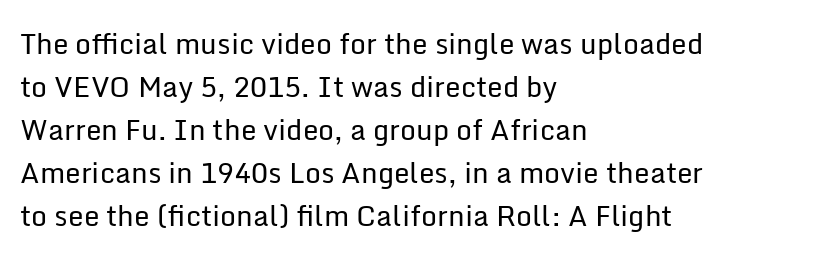
{"serif": "no", "italic": "no", "bold": "no", "weight": "regular", "width": "normal", "stroke_contrast": "low", "x_height": "medium", "monospaced": "no", "underline": "no", "align": "left", "line_spacing": "normal", "line_spacing_ratio": 1.54, "letter_spacing": "normal", "letter_spacing_em": 0.0, "glyph_px": 28}
